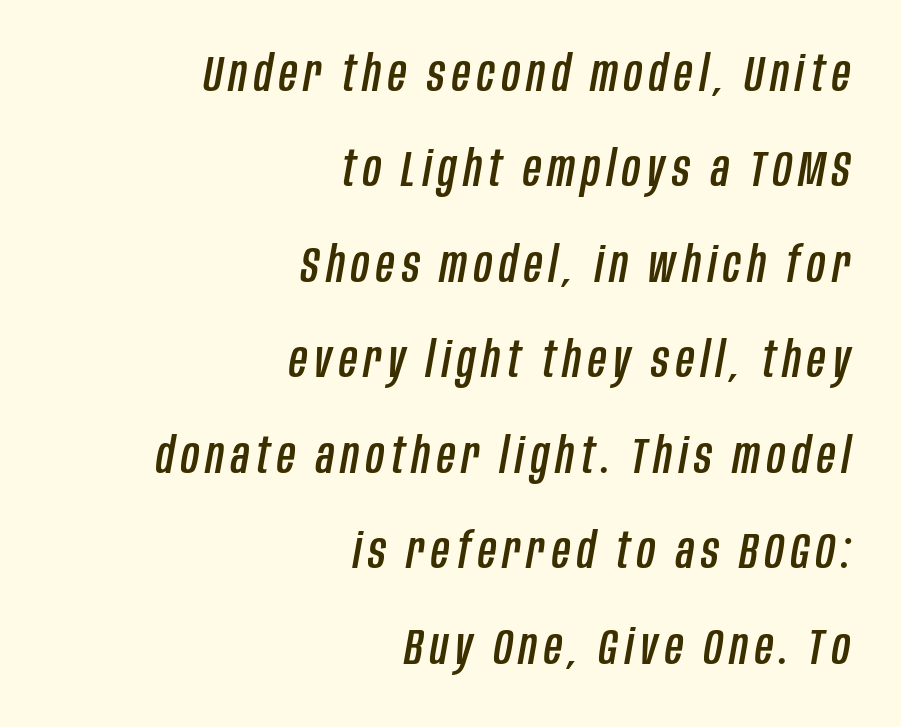
{"italic": "yes", "lean": "right", "slant_degrees": 10, "width": "condensed", "stroke_contrast": "low", "x_height": "large", "monospaced": "no", "underline": "no", "align": "right", "line_spacing": "loose", "line_spacing_ratio": 1.91, "glyph_px": 50}
